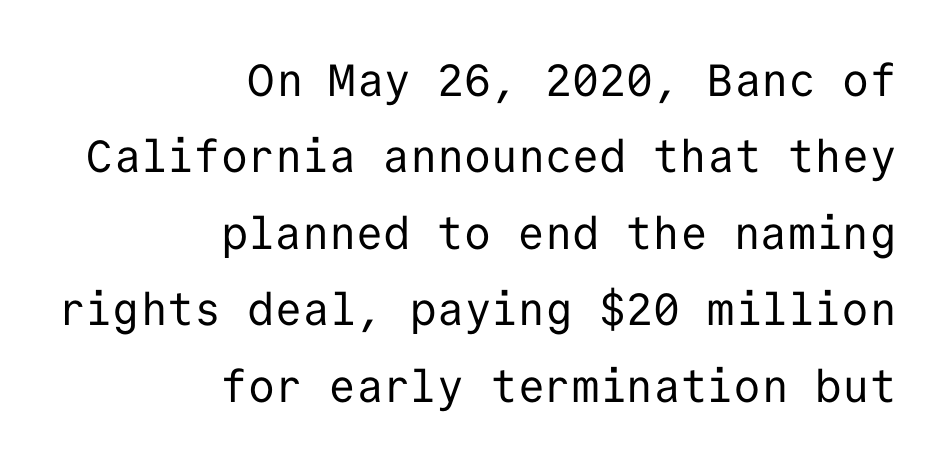
{"serif": "no", "italic": "no", "bold": "no", "weight": "regular", "width": "normal", "stroke_contrast": "low", "x_height": "medium", "monospaced": "yes", "underline": "no", "align": "right", "line_spacing": "normal", "line_spacing_ratio": 1.7, "letter_spacing": "normal", "letter_spacing_em": 0.0, "glyph_px": 45}
